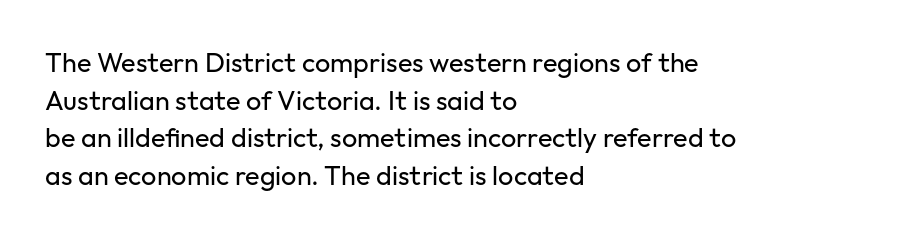
Q: Is the text bold? A: No.
Q: Is the text italic (slanted)? A: No, it is upright.
Q: Is the text underlined? A: No.
Q: How is the paragraph aligned? A: Left-aligned.
Q: Is the spacing between letters normal or unusually wide? A: Normal.
Q: Is the spacing between lines tight, normal or loose? A: Normal.
